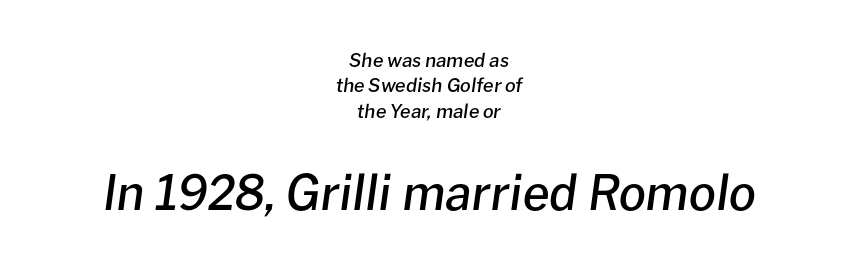
How would I describe the line gaps? Plain and ordinary. If you drew a line through each stem, it would be angled. Varying glyph widths throughout — classic text-font behaviour. Typeset on center — no edge is straight.
